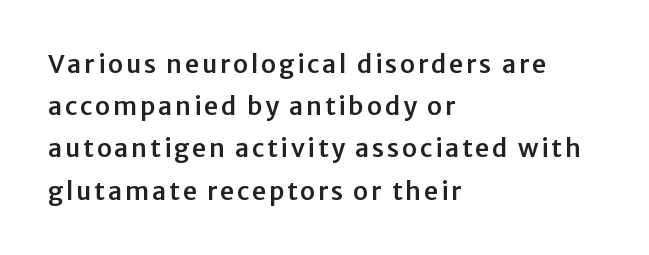
{"italic": "no", "underline": "no", "align": "left", "line_spacing": "normal", "line_spacing_ratio": 1.69, "glyph_px": 25}
